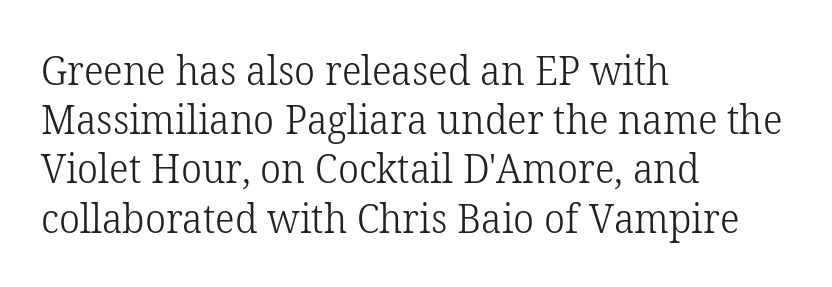
The image shows 41 px light serif type, upright; set left-aligned, line spacing 1.2x, normal letter spacing, not underlined; low stroke contrast and a medium x-height.
